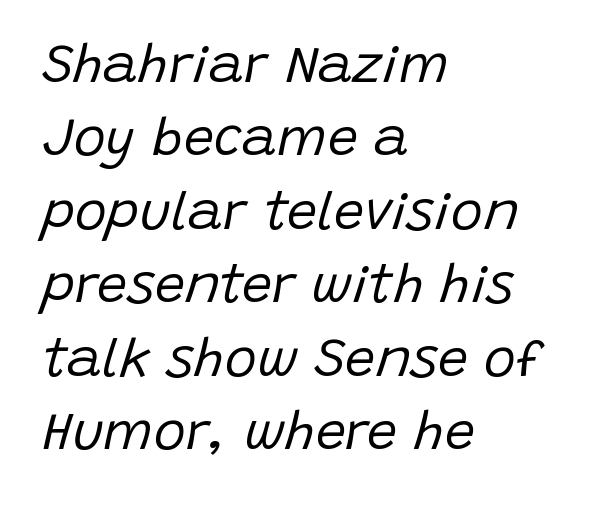
{"italic": "yes", "lean": "right", "slant_degrees": 15, "bold": "no", "weight": "regular", "width": "normal", "stroke_contrast": "low", "x_height": "large", "monospaced": "no", "underline": "no", "align": "left", "line_spacing": "normal", "line_spacing_ratio": 1.36, "letter_spacing": "normal", "letter_spacing_em": 0.0, "glyph_px": 54}
